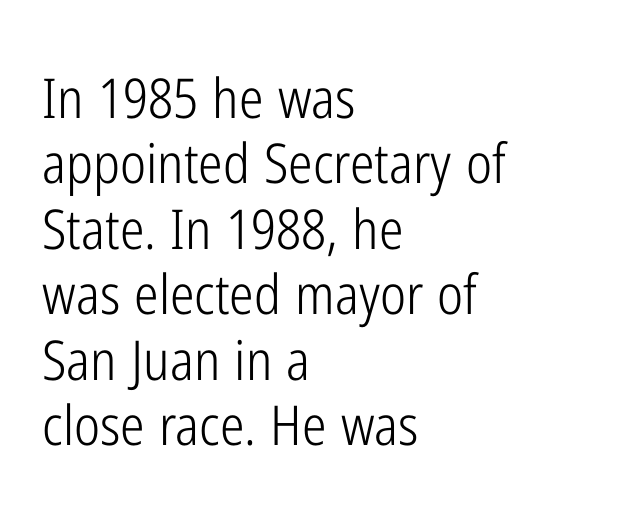
The image shows 55 px light, condensed sans-serif type, upright; set left-aligned, line spacing 1.19x, normal letter spacing, not underlined; low stroke contrast and a medium x-height.
